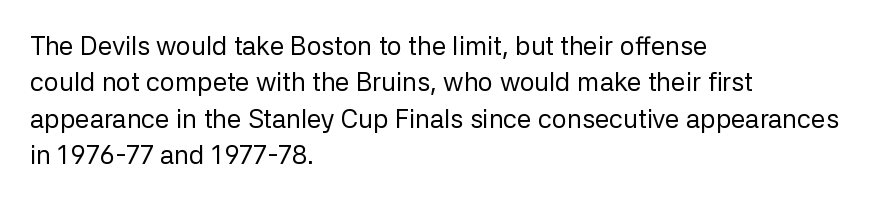
The image shows 26 px text type, upright; set left-aligned, normal line spacing (1.4x), normal letter spacing, not underlined.
